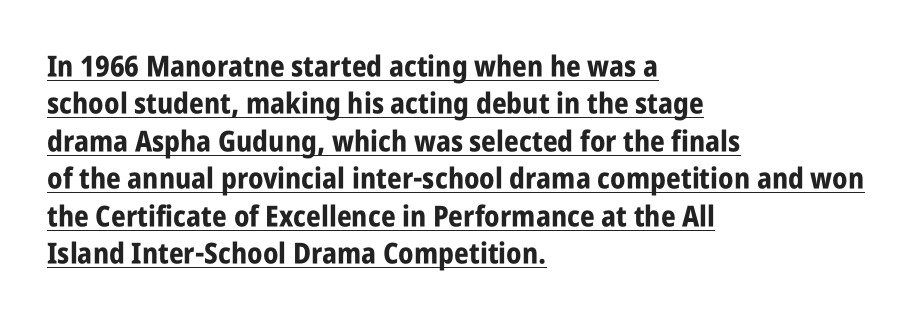
Grotesque or geometric, the face here clearly has no serifs. Every character sits straight up, as roman type does. Nobody touched the tracking dial on this one. Rows of type keep a routine distance in the vertical direction.
